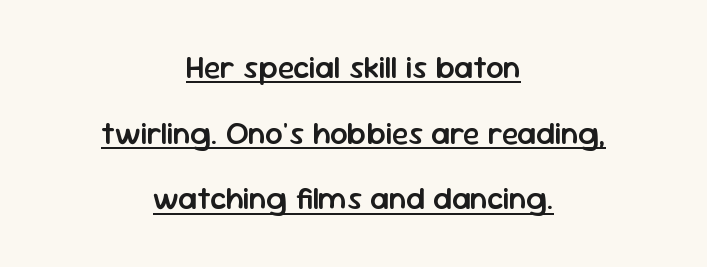
{"serif": "no", "italic": "no", "bold": "semi", "weight": "semibold", "width": "normal", "stroke_contrast": "low", "x_height": "medium", "monospaced": "no", "underline": "yes", "align": "center", "line_spacing": "loose", "line_spacing_ratio": 2.12, "letter_spacing": "normal", "letter_spacing_em": 0.0, "glyph_px": 31}
